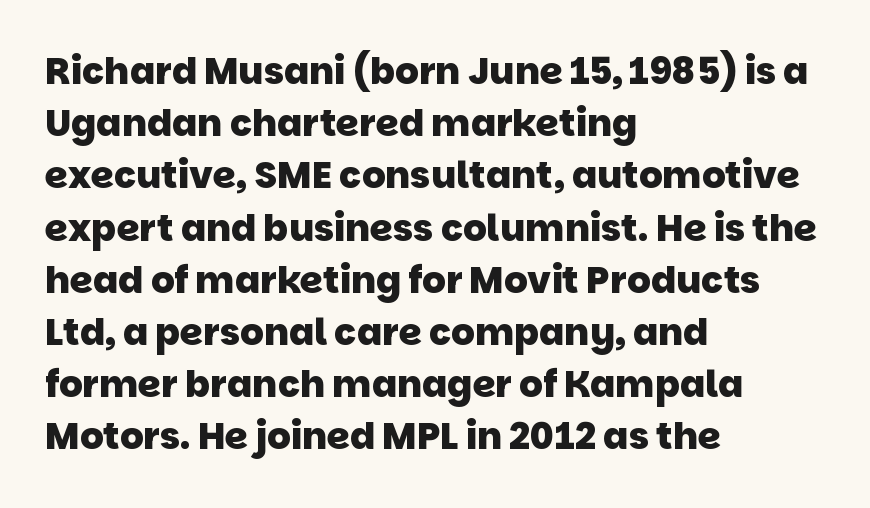
Q: Is the text bold? A: Yes.
Q: Is the typeface a serif or a sans-serif typeface? A: Sans-serif.
Q: Is the text underlined? A: No.
Q: How is the paragraph aligned? A: Left-aligned.
Q: Is the spacing between letters normal or unusually wide? A: Normal.
Q: Is the spacing between lines tight, normal or loose? A: Normal.
Q: Width (condensed, normal, or wide)? A: Normal.
Q: Stroke contrast? A: Low.
Q: x-height? A: Large.
Q: Monospaced? A: No.
